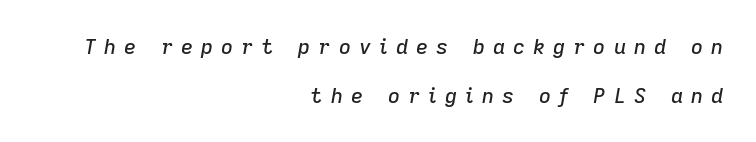
Q: Is the text italic (slanted)? A: Yes, it leans right by about 9 degrees.
Q: Is the text underlined? A: No.
Q: How is the paragraph aligned? A: Right-aligned.
Q: Is the spacing between letters normal or unusually wide? A: Unusually wide.
Q: Is the spacing between lines tight, normal or loose? A: Loose.
